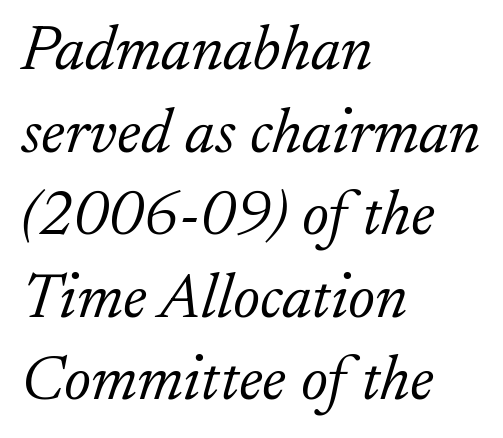
{"serif": "yes", "italic": "yes", "lean": "right", "slant_degrees": 17, "bold": "no", "weight": "light", "width": "normal", "stroke_contrast": "low", "x_height": "small", "monospaced": "no", "underline": "no", "align": "left", "line_spacing": "normal", "line_spacing_ratio": 1.29, "letter_spacing": "normal", "letter_spacing_em": 0.0, "glyph_px": 64}
